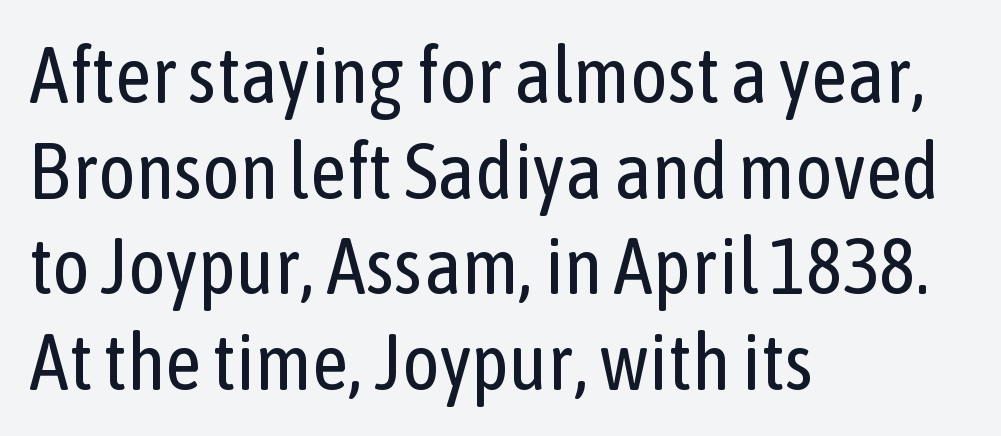
Caption: face not bold, strokes unweighted. Typeset ragged right — the left edge is the straight one. Default kerning and tracking; the words read as compact shapes. Letterform terminals end flat and unadorned throughout the passage. The letters stand straight up with perfectly vertical stems. Lines of text with bare space underneath.
